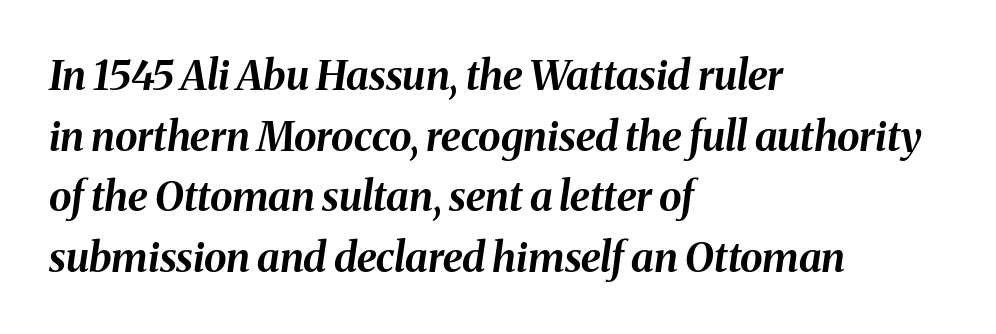
The rendering anchors every line to the left-hand side. Proportional: the letters do not fall into vertical columns. If you drew a line through each stem, it would be angled. Line spacing here is normal.
